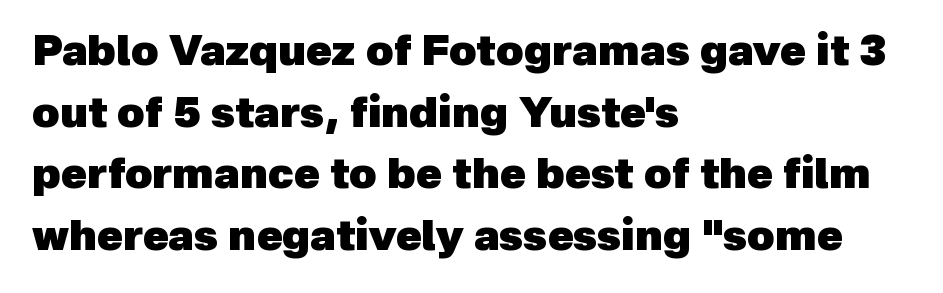
Vertically, the passage feels balanced, rows spaced as you'd expect. Glyph-to-glyph distance matches everyday printed text. Do the characters align in a grid? No, the font is proportional. Glance below the letters and you will spot only blank space. Font category for this specimen: sans-serif. The paragraph shown leans on its left margin.
